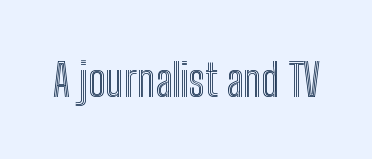
{"italic": "no", "width": "condensed", "x_height": "medium", "monospaced": "no", "underline": "no", "letter_spacing": "normal", "letter_spacing_em": 0.0, "glyph_px": 45}
